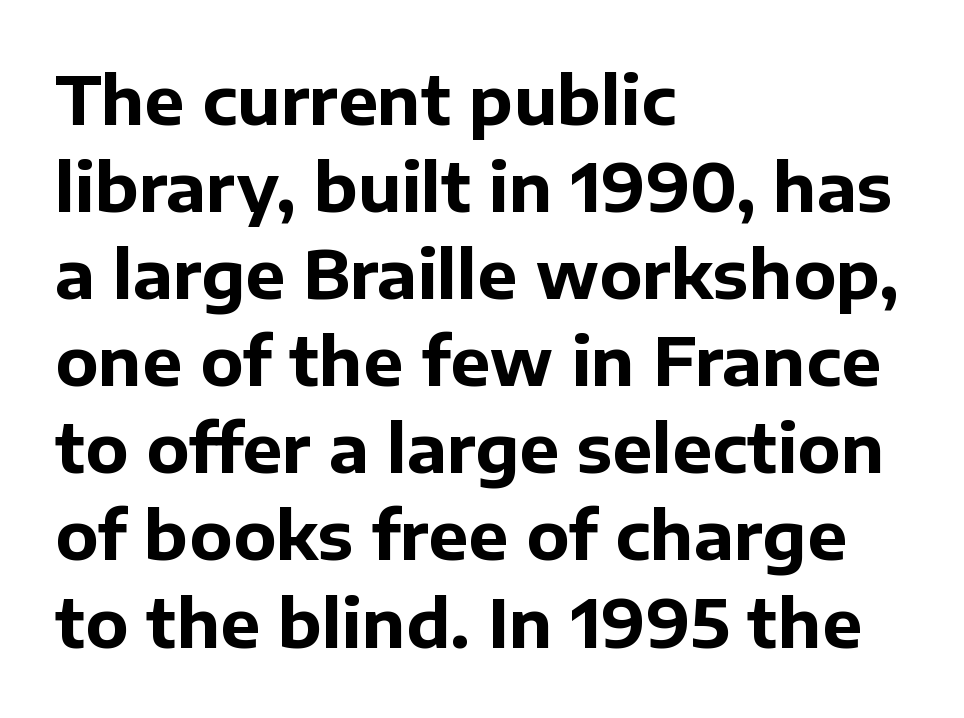
The image shows 67 px bold sans-serif type, upright; set left-aligned, normal line spacing (1.3x), normal letter spacing, not underlined; low stroke contrast and a medium x-height.
